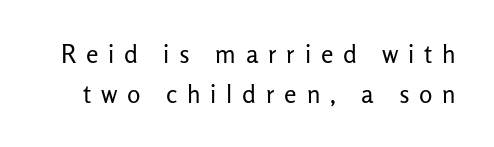
Q: Is the text bold? A: No.
Q: Is the text italic (slanted)? A: No, it is upright.
Q: Is the text underlined? A: No.
Q: Is the spacing between letters normal or unusually wide? A: Unusually wide.
Q: Is the spacing between lines tight, normal or loose? A: Normal.
